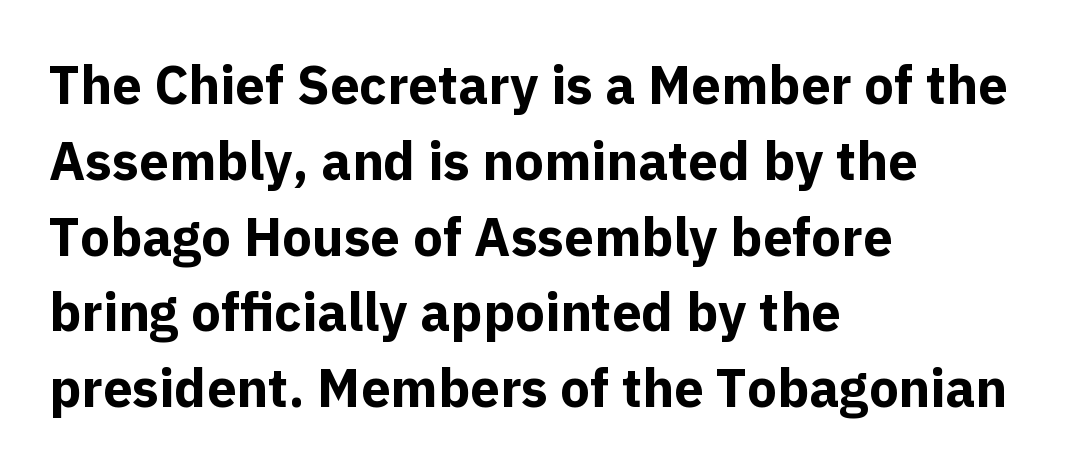
The strip under each line holds only bare page. Proportional: the letters do not fall into vertical columns. Regarding leading, the lines here are spaced in the standard way. Left-aligned paragraph, ragged on the right. In terms of letterform style, serifs are entirely absent. Each glyph is drawn with heavy, bold strokes.
